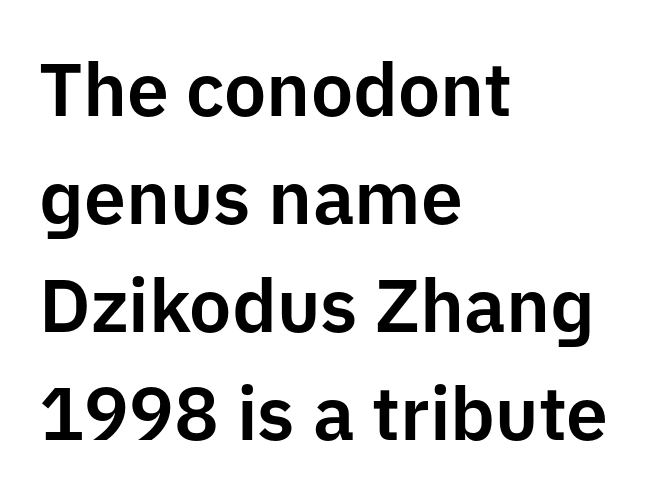
The image shows 75 px sans-serif type, upright; set left-aligned, normal line spacing (1.44x), normal letter spacing, not underlined; low stroke contrast and a medium x-height.
